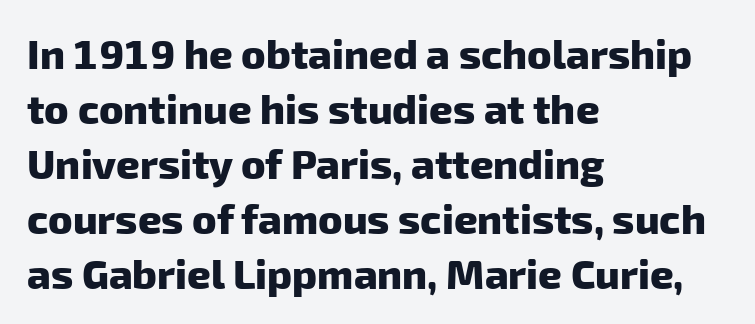
Q: Is the text bold? A: Yes.
Q: Is the typeface a serif or a sans-serif typeface? A: Sans-serif.
Q: Is the text underlined? A: No.
Q: How is the paragraph aligned? A: Left-aligned.
Q: Is the spacing between letters normal or unusually wide? A: Normal.
Q: Is the spacing between lines tight, normal or loose? A: Normal.
Q: Width (condensed, normal, or wide)? A: Normal.
Q: Stroke contrast? A: Low.
Q: x-height? A: Medium.
Q: Monospaced? A: No.
